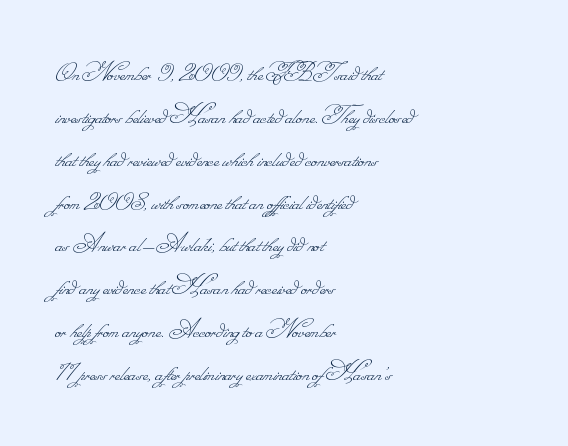
Q: Is the text bold? A: No.
Q: Is the text underlined? A: No.
Q: How is the paragraph aligned? A: Left-aligned.
Q: Is the spacing between letters normal or unusually wide? A: Normal.
Q: Is the spacing between lines tight, normal or loose? A: Normal.
Q: Width (condensed, normal, or wide)? A: Normal.
Q: Stroke contrast? A: Low.
Q: Monospaced? A: No.
